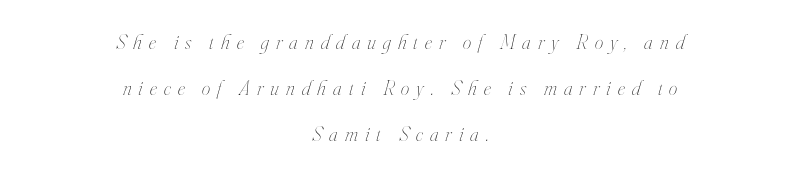
Q: Is the text bold? A: No.
Q: Is the text italic (slanted)? A: Yes, it leans right by about 16 degrees.
Q: Is the text underlined? A: No.
Q: How is the paragraph aligned? A: Centered.
Q: Is the spacing between letters normal or unusually wide? A: Unusually wide.
Q: Is the spacing between lines tight, normal or loose? A: Loose.
